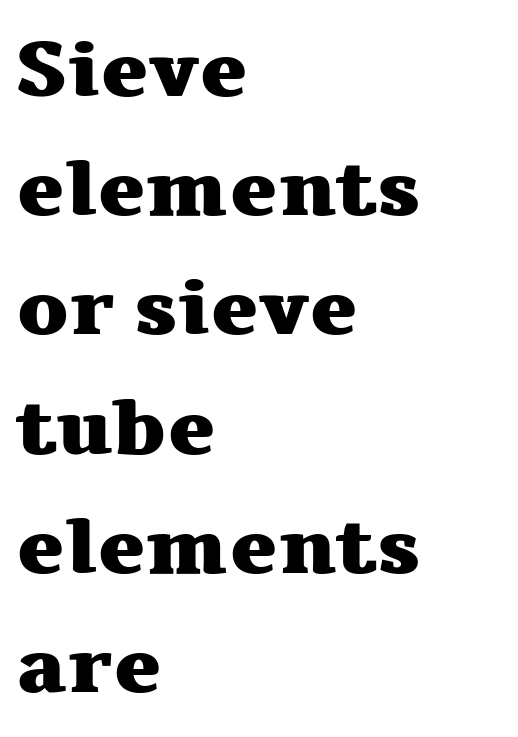
{"serif": "yes", "italic": "no", "bold": "yes", "weight": "heavy", "width": "wide", "stroke_contrast": "medium", "x_height": "medium", "monospaced": "no", "underline": "no", "align": "left", "line_spacing": "normal", "line_spacing_ratio": 1.49, "letter_spacing": "normal", "letter_spacing_em": 0.0, "glyph_px": 80}
